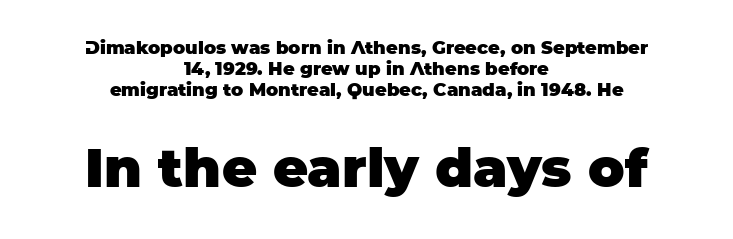
Compare the two chunks: the lower has the greater cap height. Tall strokes in this sample are plumb rather than angled. Look at the stroke-to-counter ratio: heavy, a bold. The gaps between neighbouring characters are ordinary and unremarkable. Nope, no serifs anywhere on these letters.
